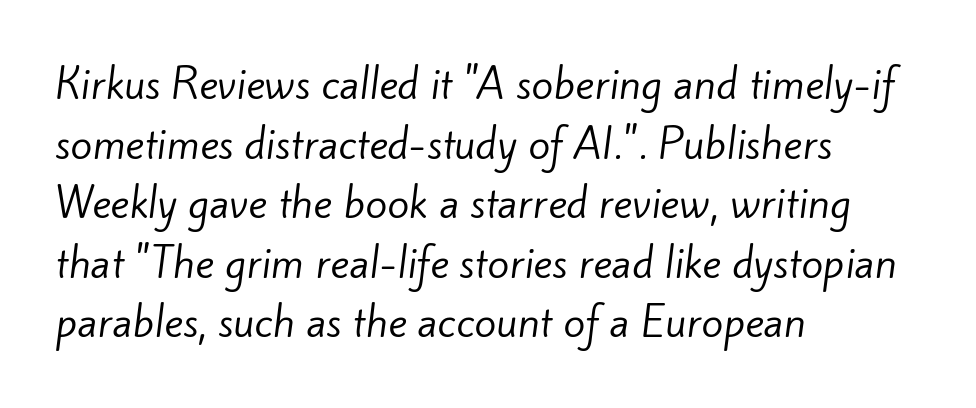
Q: Is the text bold? A: No.
Q: Is the typeface a serif or a sans-serif typeface? A: Sans-serif.
Q: Is the text underlined? A: No.
Q: How is the paragraph aligned? A: Left-aligned.
Q: Is the spacing between letters normal or unusually wide? A: Normal.
Q: Is the spacing between lines tight, normal or loose? A: Normal.
Q: Width (condensed, normal, or wide)? A: Normal.
Q: Stroke contrast? A: Low.
Q: x-height? A: Small.
Q: Monospaced? A: No.
